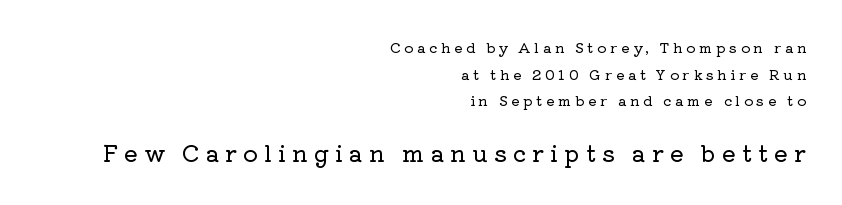
The image shows 23 px text type, upright; set right-aligned, loose line spacing (1.91x), unusually wide letter spacing (+0.26 em), not underlined; the second (bottom) block is 1.64x larger.
